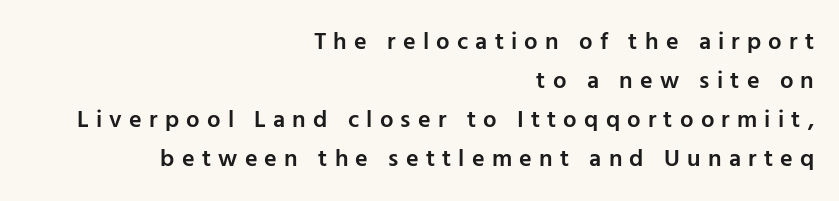
The image shows 24 px text type, upright; set right-aligned, normal line spacing (1.62x), unusually wide letter spacing (+0.3 em), not underlined.
